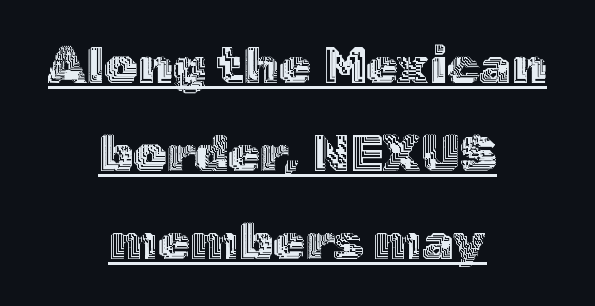
{"italic": "no", "width": "normal", "x_height": "medium", "monospaced": "no", "underline": "yes", "align": "center", "line_spacing": "normal", "line_spacing_ratio": 1.69, "letter_spacing": "normal", "letter_spacing_em": 0.0, "glyph_px": 52}
